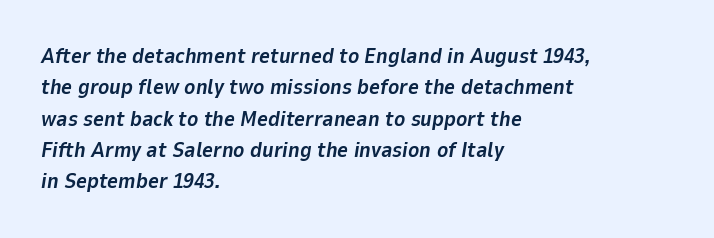
Emphasis by weight is at full strength: bold. Descender tails drop into unmarked territory. Glyph-to-glyph distance matches everyday printed text. Is the block centered? No — it sits flush against the left margin.
